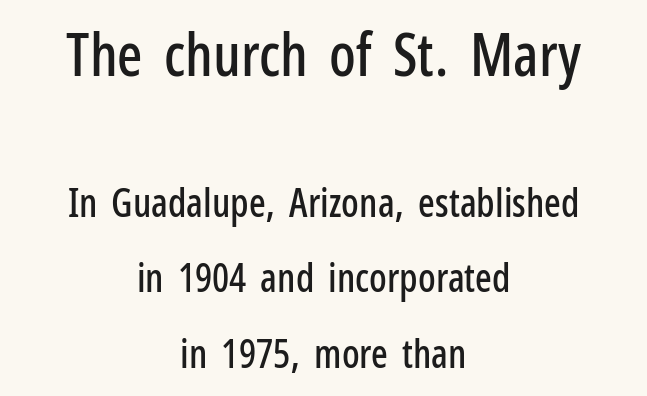
{"serif": "no", "italic": "no", "width": "condensed", "stroke_contrast": "low", "x_height": "medium", "monospaced": "no", "underline": "no", "align": "center", "line_spacing": "loose", "line_spacing_ratio": 1.93, "letter_spacing": "normal", "letter_spacing_em": 0.0, "larger_block": "first", "size_ratio": 1.51, "glyph_px": 59}
